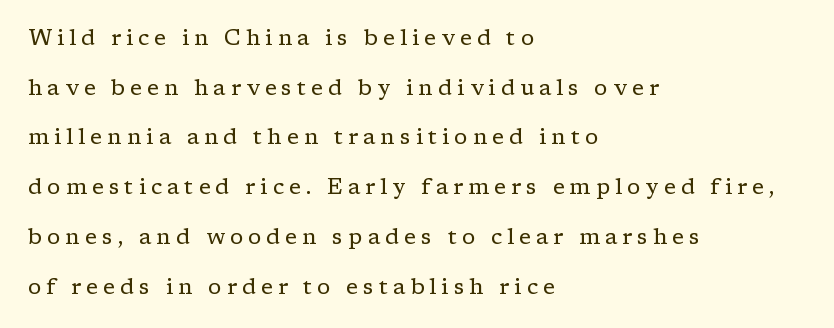
Q: Is the text bold? A: No.
Q: Is the text italic (slanted)? A: No, it is upright.
Q: Is the text underlined? A: No.
Q: How is the paragraph aligned? A: Left-aligned.
Q: Is the spacing between letters normal or unusually wide? A: Unusually wide.
Q: Is the spacing between lines tight, normal or loose? A: Loose.
